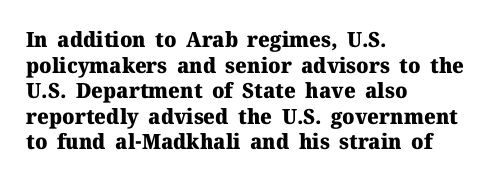
The image shows 21 px bold type, upright; set left-aligned, line spacing 1.22x, normal letter spacing, not underlined.
